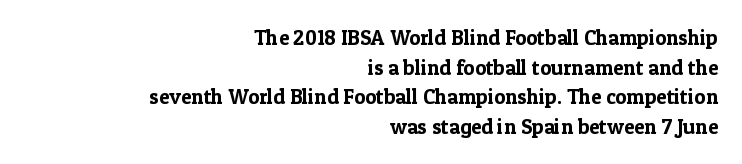
You could call the tracking neutral — neither tight nor loose. Compared with typical paragraphs, the rows here are spaced about the same. Glance below the letters and you will spot only blank space. Notice how the passage keeps a crisp vertical edge on the right only. This is roman type, the default non-slanted kind.
